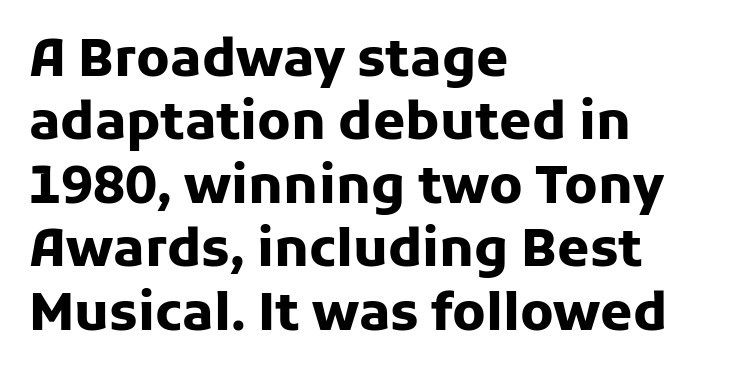
Here the glyphs are tracked normally, forming tight word shapes. Rendered with straight, roman letterforms. Caption: multi-line text, flush left, ragged right. The face used here is a sans, in the tradition of grotesques and geometrics. Each letter keeps its own natural width here, so spacing adapts to shape. The face used here has the dense, thick strokes of a bold.
